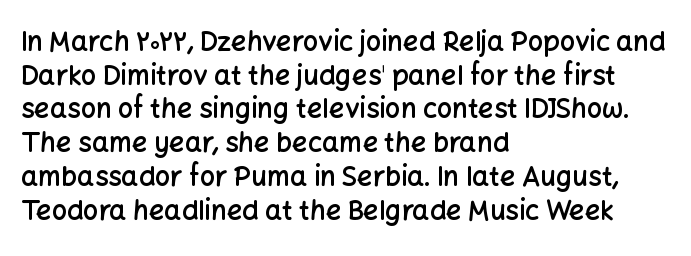
The image shows 27 px text type, upright; set left-aligned, normal line spacing (1.25x), normal letter spacing, not underlined.
